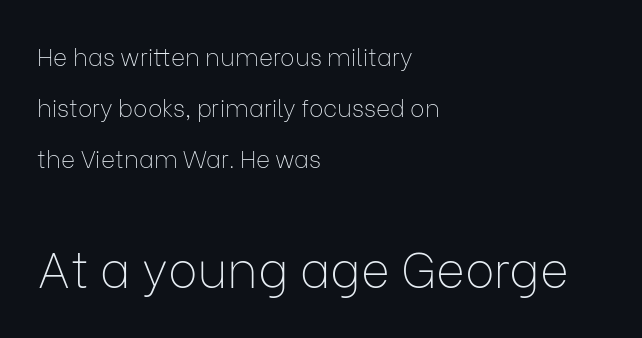
{"serif": "no", "italic": "no", "bold": "no", "weight": "thin", "width": "normal", "stroke_contrast": "low", "x_height": "medium", "monospaced": "no", "underline": "no", "align": "left", "line_spacing": "loose", "line_spacing_ratio": 2.12, "letter_spacing": "normal", "letter_spacing_em": 0.0, "larger_block": "second", "size_ratio": 2.04, "glyph_px": 49}
